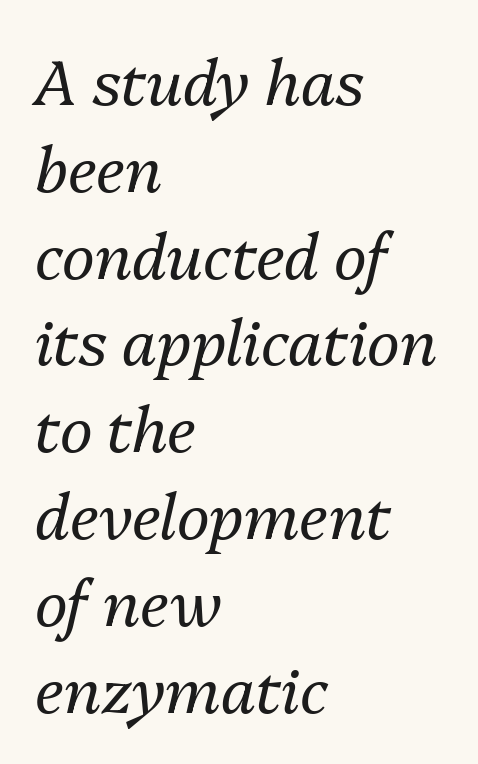
The lettering tilts uniformly, giving the passage an italic look. Every row of glyphs begins at an identical x-position on the left. Short note: letters normally spaced. Just letters on the line, the space beneath them empty. Looks like regular typesetting: each glyph gets only the width it needs.
